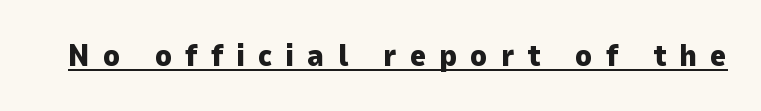
{"serif": "no", "italic": "no", "bold": "yes", "weight": "heavy", "width": "normal", "stroke_contrast": "low", "x_height": "medium", "monospaced": "no", "underline": "yes", "letter_spacing": "wide", "letter_spacing_em": 0.42, "glyph_px": 31}
